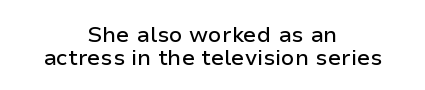
Upright lettering throughout. These lines stack symmetrically, like a column narrowing and widening about its center. Descender tails drop into unmarked territory. The passage shown has conventional tracking throughout. How would I describe the line gaps? Narrow and economical.
